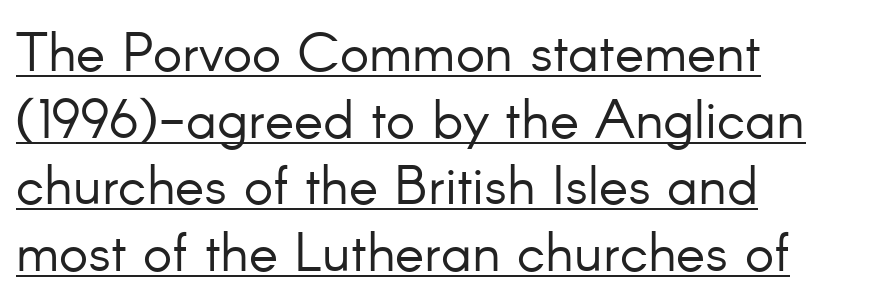
Q: Is the text bold? A: No.
Q: Is the text italic (slanted)? A: No, it is upright.
Q: Is the typeface a serif or a sans-serif typeface? A: Sans-serif.
Q: Is the text underlined? A: Yes.
Q: How is the paragraph aligned? A: Left-aligned.
Q: Is the spacing between letters normal or unusually wide? A: Normal.
Q: Width (condensed, normal, or wide)? A: Normal.
Q: Stroke contrast? A: Low.
Q: x-height? A: Small.
Q: Monospaced? A: No.
